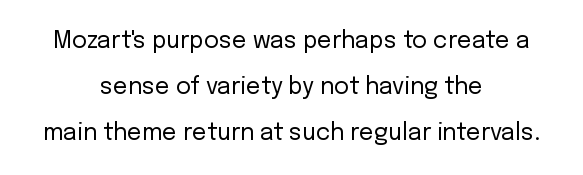
Q: Is the text bold? A: No.
Q: Is the text italic (slanted)? A: No, it is upright.
Q: Is the text underlined? A: No.
Q: How is the paragraph aligned? A: Centered.
Q: Is the spacing between letters normal or unusually wide? A: Normal.
Q: Is the spacing between lines tight, normal or loose? A: Loose.
